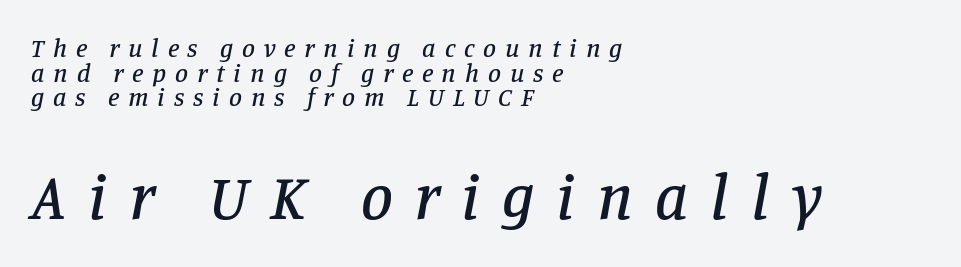
The image shows 64 px serif type, italic (leaning right); set left-aligned, tight line spacing (0.95x), unusually wide letter spacing (+0.34 em), not underlined; the second (bottom) block is 2.46x larger; low stroke contrast and a large x-height.
